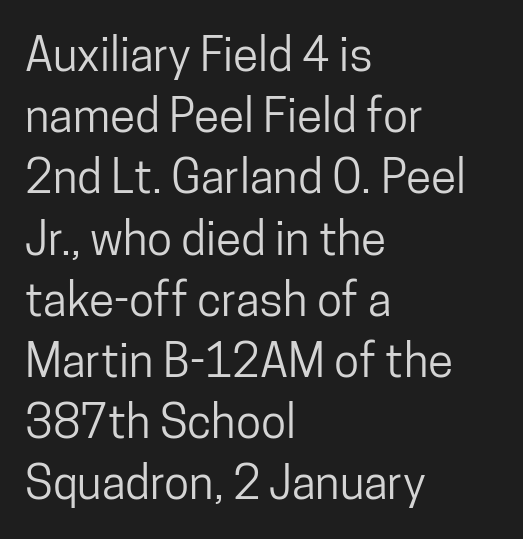
{"serif": "no", "italic": "no", "width": "condensed", "stroke_contrast": "low", "x_height": "medium", "monospaced": "no", "underline": "no", "align": "left", "line_spacing": "normal", "line_spacing_ratio": 1.33, "letter_spacing": "normal", "letter_spacing_em": 0.0, "glyph_px": 46}
